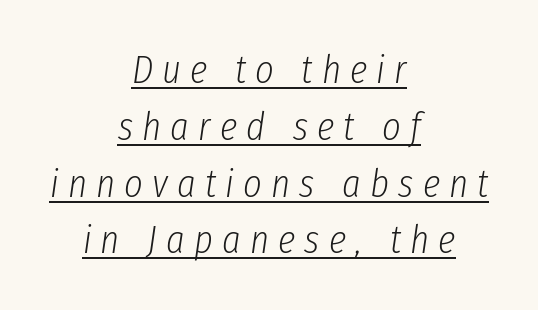
The whitespace from short lines is split evenly between both sides. The font sits on the lighter half of the weight spectrum, regular included. A typesetter would call this proportional, since set widths differ per character. You could only call the tracking loose — the letters float apart. Regular leading. Is the type slanted? Yes — the strokes lean at a clear angle.
